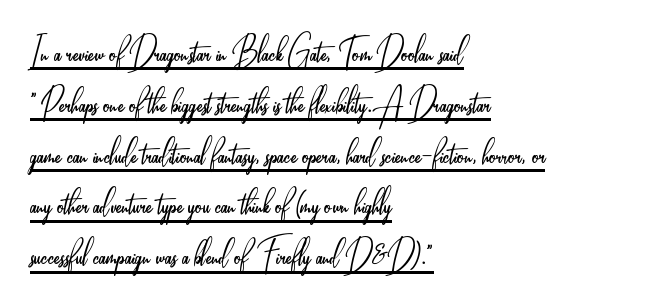
The image shows 42 px light, condensed sans-serif type; set left-aligned, line spacing 1.21x, normal letter spacing, underlined; low stroke contrast and a small x-height.
